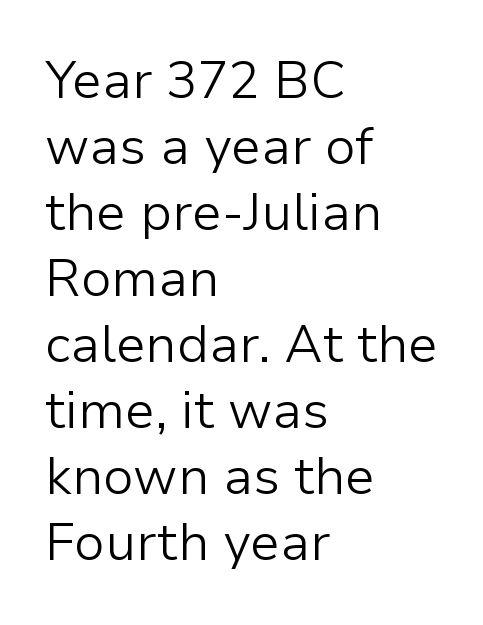
The image shows 52 px light sans-serif type, upright; set left-aligned, normal line spacing (1.27x), normal letter spacing, not underlined; low stroke contrast and a medium x-height.
